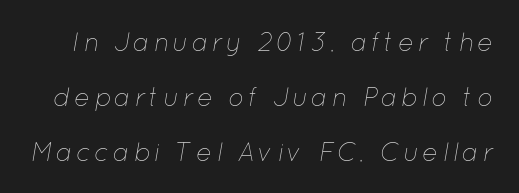
Characters are canted at an angle relative to the baseline's perpendicular. No letter is thick-stroked: the sample isn't bold. The passage shown is not underscored anywhere. The line-height multiplier appears high, well above default.
